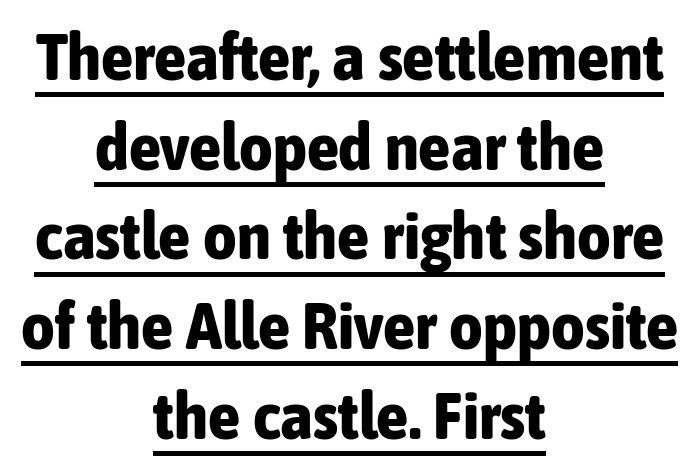
You can see a thin bar hugging the bottom of the glyphs. Rendered with straight, roman letterforms. The letters advance in unequal steps, a hallmark of proportional type. A normal amount of white space separates one row of letters from the next.
